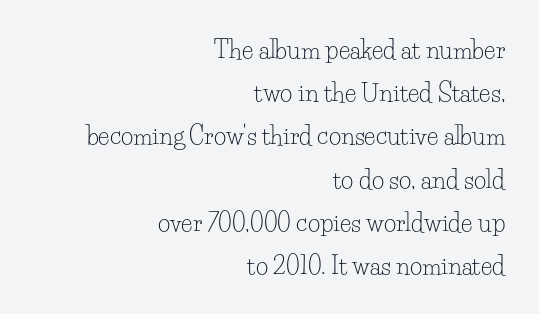
The image shows 24 px text type, upright; set right-aligned, line spacing 1.8x, normal letter spacing, not underlined.
